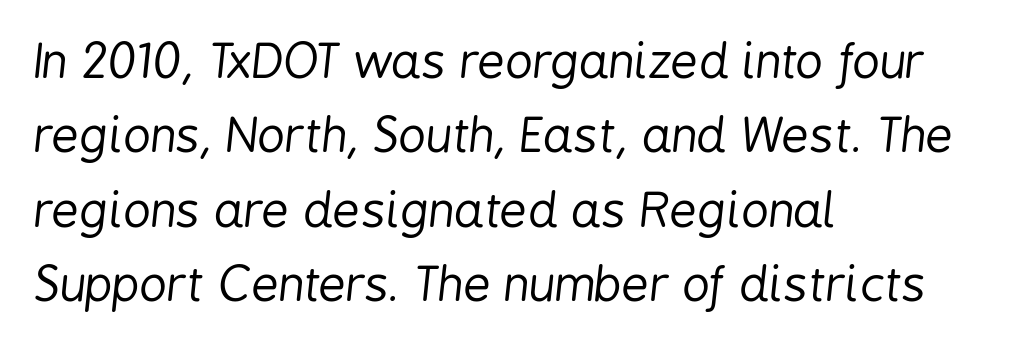
{"italic": "yes", "lean": "right", "slant_degrees": 6, "bold": "no", "weight": "regular", "width": "condensed", "stroke_contrast": "low", "x_height": "medium", "monospaced": "no", "underline": "no", "align": "left", "line_spacing": "normal", "line_spacing_ratio": 1.55, "letter_spacing": "normal", "letter_spacing_em": 0.0, "glyph_px": 48}
